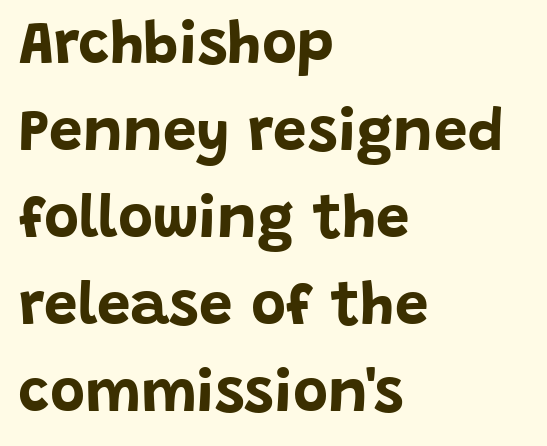
{"serif": "no", "italic": "no", "bold": "yes", "weight": "bold", "width": "normal", "stroke_contrast": "low", "x_height": "large", "monospaced": "no", "underline": "no", "align": "left", "line_spacing": "normal", "line_spacing_ratio": 1.45, "letter_spacing": "normal", "letter_spacing_em": 0.0, "glyph_px": 60}
